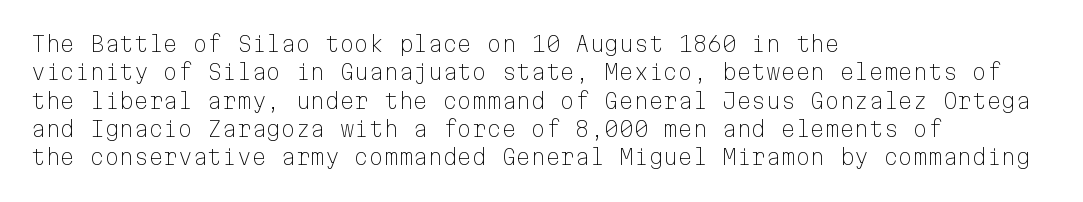
{"italic": "no", "bold": "no", "underline": "no", "align": "left", "line_spacing": "normal", "line_spacing_ratio": 1.35, "letter_spacing": "normal", "letter_spacing_em": 0.0, "glyph_px": 21}
